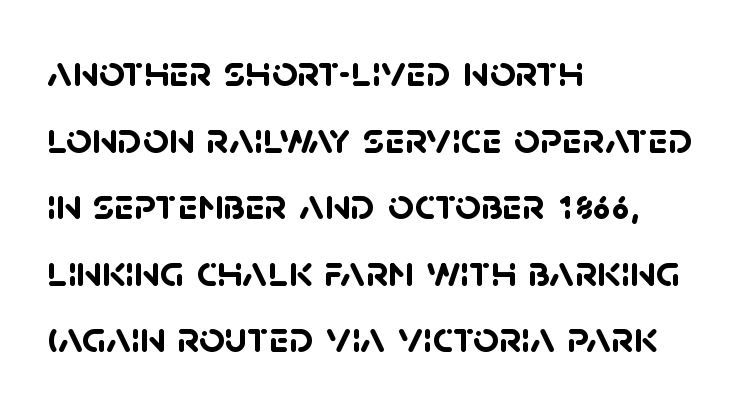
Q: Is the text bold? A: Yes.
Q: Is the typeface a serif or a sans-serif typeface? A: Sans-serif.
Q: Is the text underlined? A: No.
Q: How is the paragraph aligned? A: Left-aligned.
Q: Is the spacing between letters normal or unusually wide? A: Normal.
Q: Is the spacing between lines tight, normal or loose? A: Normal.
Q: Width (condensed, normal, or wide)? A: Normal.
Q: Stroke contrast? A: Low.
Q: x-height? A: Large.
Q: Monospaced? A: No.
